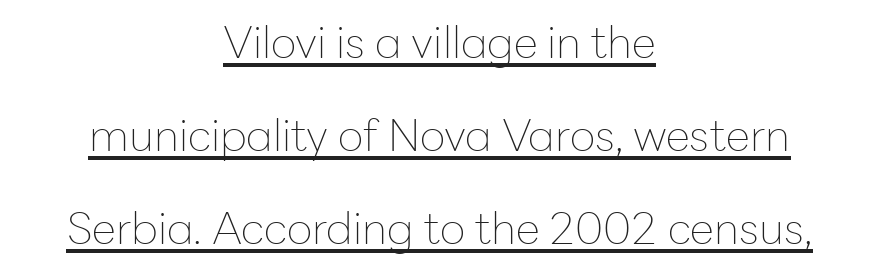
The image shows 44 px thin sans-serif type, upright; set centered, loose line spacing (2.11x), normal letter spacing, underlined; low stroke contrast and a medium x-height.
